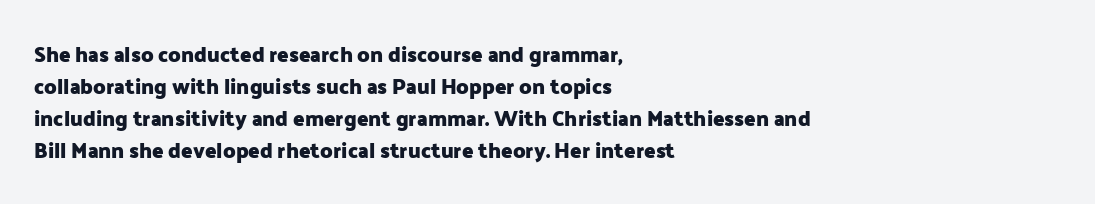
Q: Is the text bold? A: Yes.
Q: Is the text italic (slanted)? A: No, it is upright.
Q: Is the text underlined? A: No.
Q: How is the paragraph aligned? A: Left-aligned.
Q: Is the spacing between letters normal or unusually wide? A: Normal.
Q: Is the spacing between lines tight, normal or loose? A: Normal.
